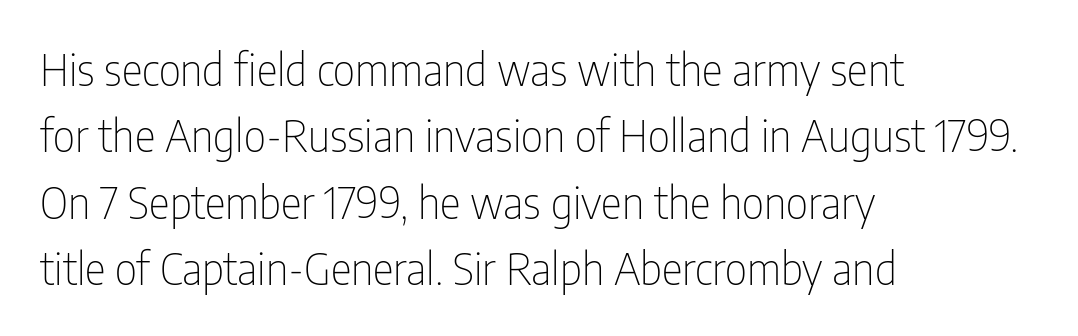
Q: Is the text bold? A: No.
Q: Is the text italic (slanted)? A: No, it is upright.
Q: Is the typeface a serif or a sans-serif typeface? A: Sans-serif.
Q: Is the text underlined? A: No.
Q: How is the paragraph aligned? A: Left-aligned.
Q: Is the spacing between letters normal or unusually wide? A: Normal.
Q: Is the spacing between lines tight, normal or loose? A: Normal.
Q: Width (condensed, normal, or wide)? A: Condensed.
Q: Stroke contrast? A: Low.
Q: x-height? A: Medium.
Q: Monospaced? A: No.
